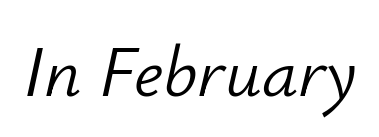
The image shows 72 px light type, italic (leaning right); set normal letter spacing, not underlined; low stroke contrast and a small x-height.
